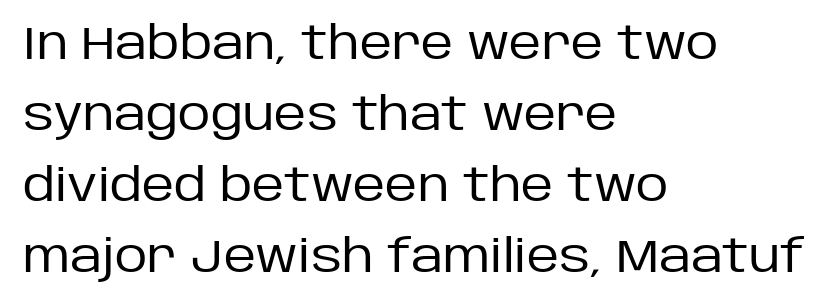
Q: Is the text bold? A: No.
Q: Is the text italic (slanted)? A: No, it is upright.
Q: Is the typeface a serif or a sans-serif typeface? A: Sans-serif.
Q: Is the text underlined? A: No.
Q: How is the paragraph aligned? A: Left-aligned.
Q: Is the spacing between letters normal or unusually wide? A: Normal.
Q: Is the spacing between lines tight, normal or loose? A: Normal.
Q: Width (condensed, normal, or wide)? A: Normal.
Q: Stroke contrast? A: Low.
Q: x-height? A: Large.
Q: Monospaced? A: No.
